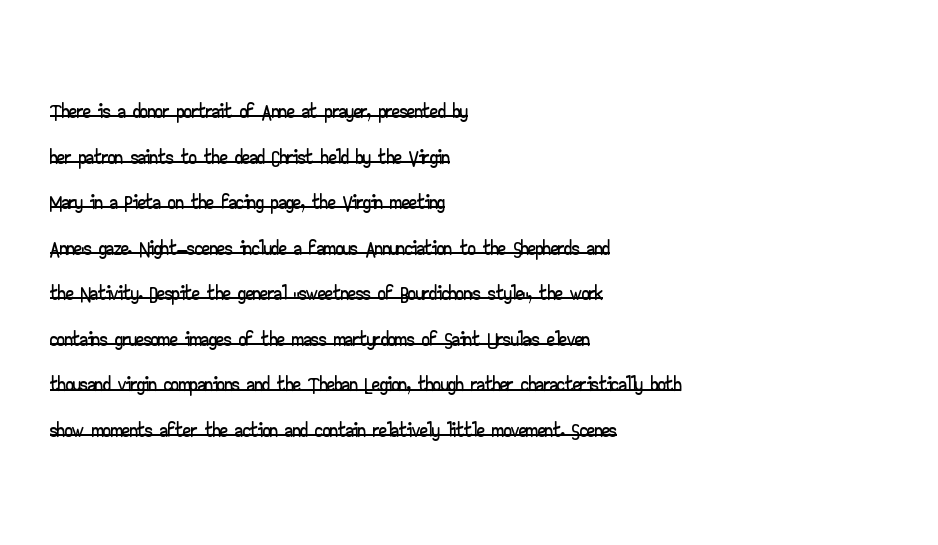
{"serif": "no", "italic": "no", "width": "wide", "stroke_contrast": "low", "x_height": "small", "monospaced": "no", "underline": "yes", "align": "left", "line_spacing": "normal", "line_spacing_ratio": 1.47, "letter_spacing": "normal", "letter_spacing_em": 0.0, "glyph_px": 31}
